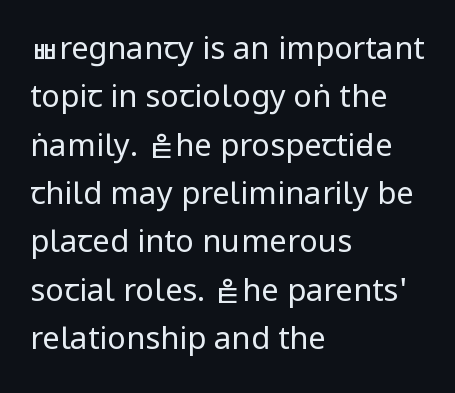
Does extra space separate the letters? No, they use regular spacing. Look at the bottom of the vertical strokes: they stop flat, with no serifs. Every row of glyphs begins at an identical x-position on the left. Any mark beneath the type? The region is blank. Evenly set lines give the paragraph a standard silhouette.
